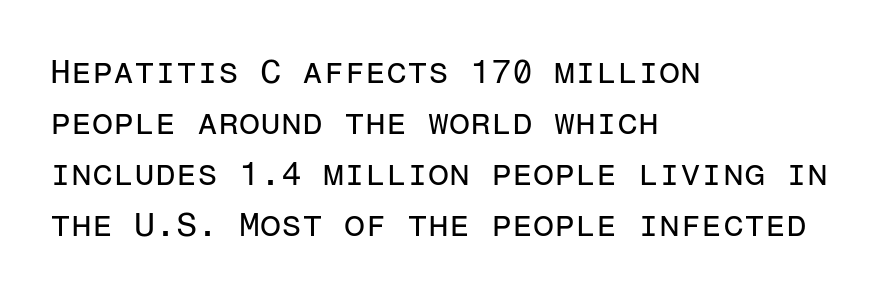
Q: Is the text bold? A: No.
Q: Is the text italic (slanted)? A: No, it is upright.
Q: Is the typeface a serif or a sans-serif typeface? A: Sans-serif.
Q: Is the text underlined? A: No.
Q: How is the paragraph aligned? A: Left-aligned.
Q: Is the spacing between letters normal or unusually wide? A: Normal.
Q: Is the spacing between lines tight, normal or loose? A: Normal.
Q: Width (condensed, normal, or wide)? A: Normal.
Q: Stroke contrast? A: Low.
Q: x-height? A: Medium.
Q: Monospaced? A: Yes.
